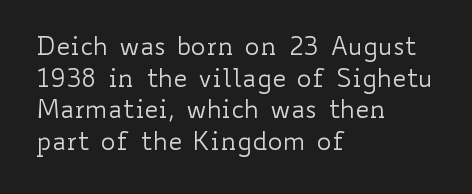
The characters are drawn with everyday or finer stroke widths. The string is rendered with underlining switched off. Leading matches the norm, producing a regular column. This sample uses plain, unmodified letter spacing.
